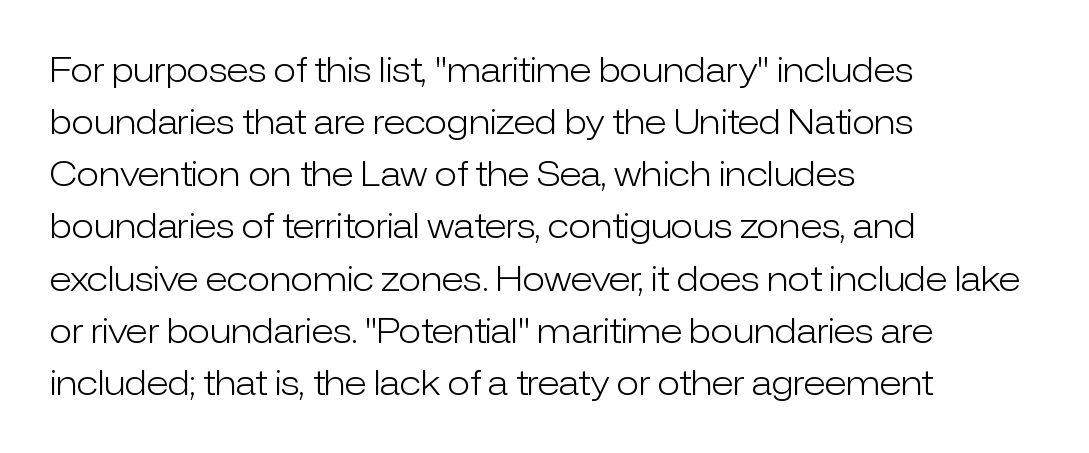
The image shows 33 px light sans-serif type, upright; set left-aligned, normal line spacing (1.58x), normal letter spacing, not underlined; low stroke contrast and a medium x-height.
